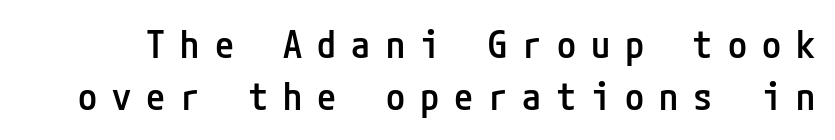
The image shows 38 px semibold, condensed sans-serif type, upright; set normal line spacing (1.37x), unusually wide letter spacing (+0.4 em), not underlined; low stroke contrast and a medium x-height.
